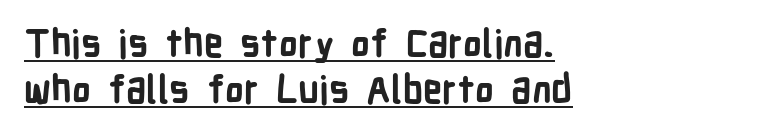
The image shows 38 px bold, condensed sans-serif type, upright; set left-aligned, line spacing 1.21x, normal letter spacing, underlined; low stroke contrast and a medium x-height.
